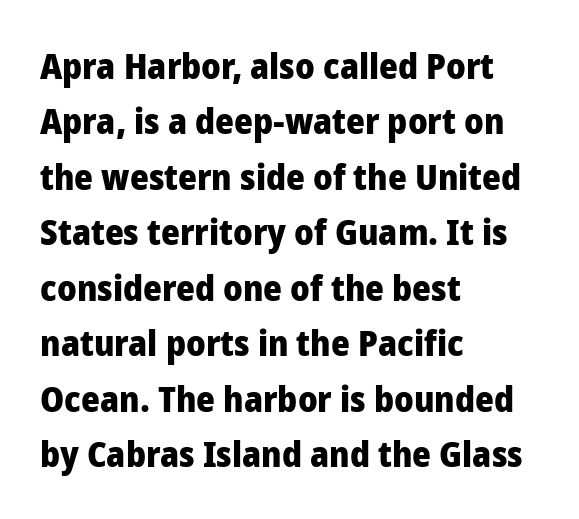
The line texture is even and compact thanks to regular tracking. In terms of weight, the rendering is a true, heavy bold. Short and long lines alike share a common starting point at left. Grotesque or geometric, the face here clearly has no serifs. The specimen omits any rule beneath the text block's lines.
